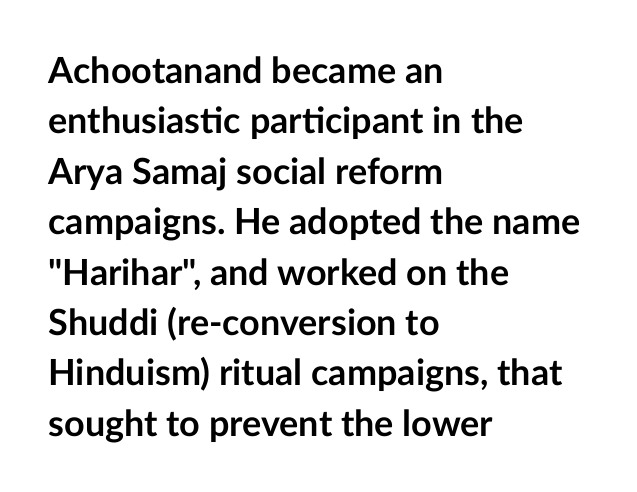
The image shows 36 px semibold sans-serif type, upright; set left-aligned, normal line spacing (1.4x), normal letter spacing, not underlined; low stroke contrast and a medium x-height.
